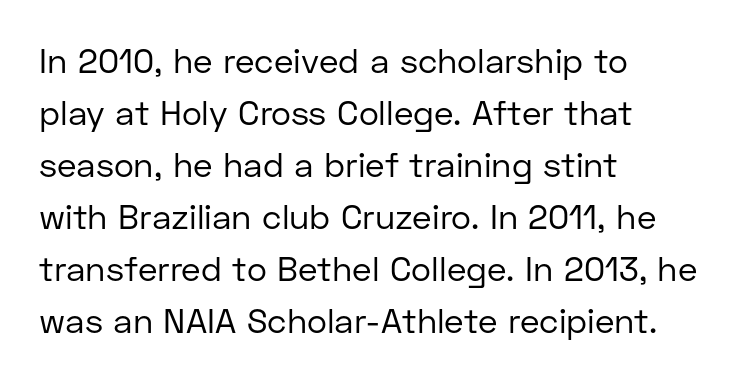
{"serif": "no", "italic": "no", "bold": "no", "weight": "regular", "width": "normal", "stroke_contrast": "low", "x_height": "medium", "monospaced": "no", "underline": "no", "align": "left", "line_spacing": "normal", "line_spacing_ratio": 1.53, "letter_spacing": "normal", "letter_spacing_em": 0.0, "glyph_px": 34}
